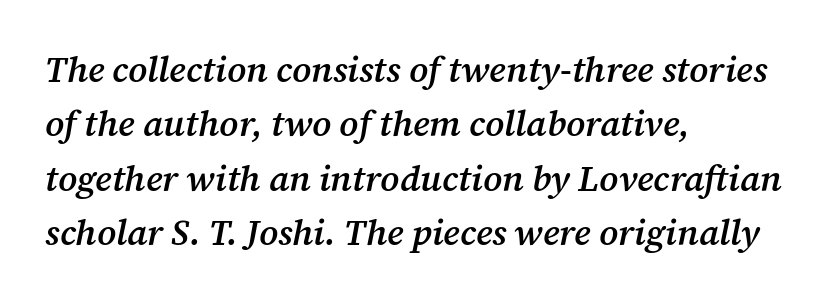
The image shows 36 px semibold serif type, italic (leaning right); set left-aligned, normal line spacing (1.51x), normal letter spacing, not underlined; medium stroke contrast and a medium x-height.
